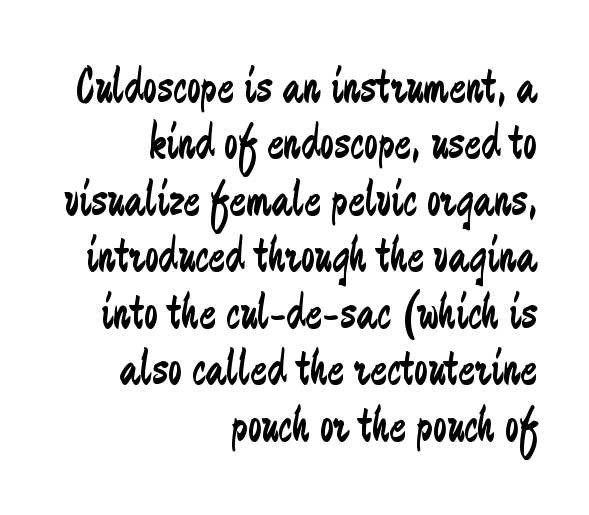
The image shows 50 px regular-weight, condensed sans-serif type; set right-aligned, tight line spacing (1.13x), normal letter spacing, not underlined; low stroke contrast and a small x-height.
